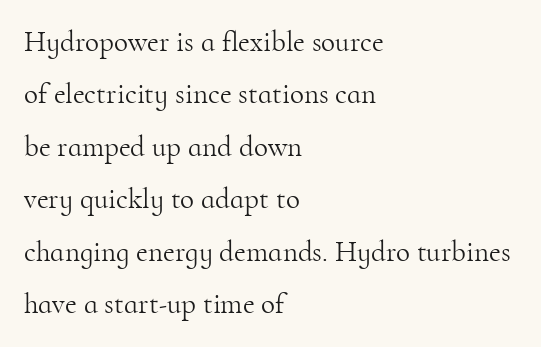
The image shows 29 px light serif type, upright; set left-aligned, line spacing 1.81x, normal letter spacing, not underlined; high stroke contrast and a small x-height.
